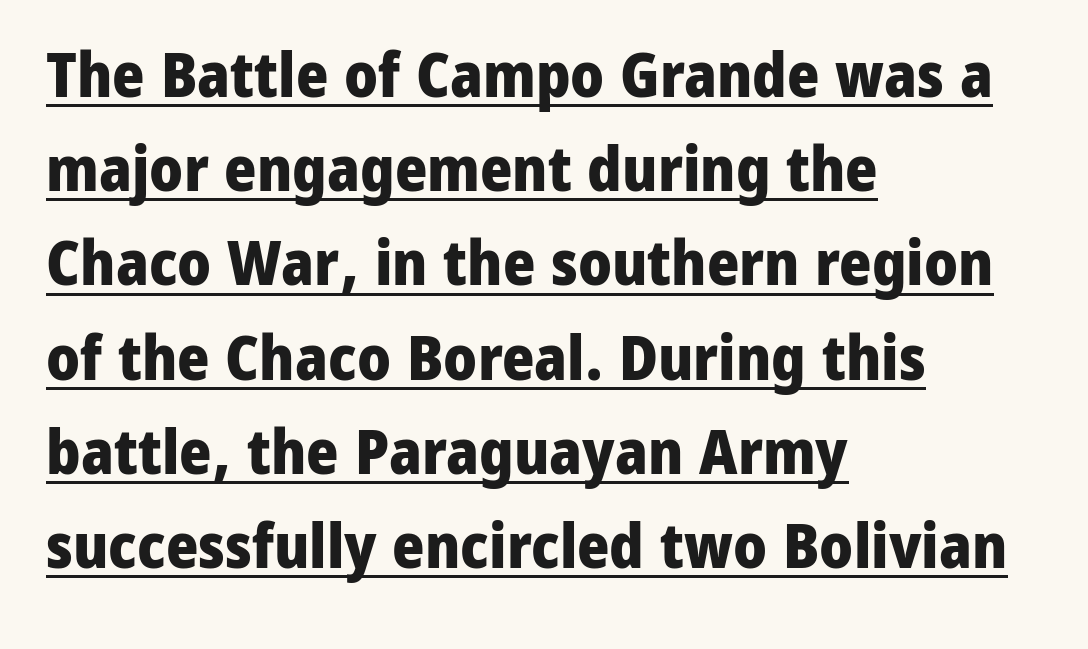
Q: Is the text bold? A: Yes.
Q: Is the text italic (slanted)? A: No, it is upright.
Q: Is the typeface a serif or a sans-serif typeface? A: Sans-serif.
Q: Is the text underlined? A: Yes.
Q: How is the paragraph aligned? A: Left-aligned.
Q: Is the spacing between letters normal or unusually wide? A: Normal.
Q: Is the spacing between lines tight, normal or loose? A: Normal.
Q: Width (condensed, normal, or wide)? A: Normal.
Q: Stroke contrast? A: Low.
Q: x-height? A: Medium.
Q: Monospaced? A: No.
